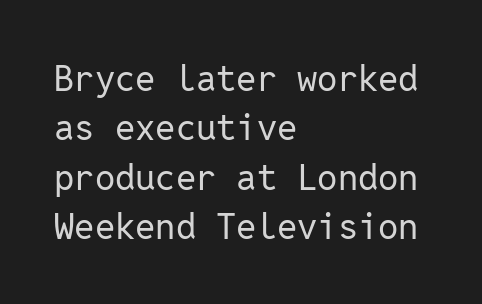
A sans-serif font was chosen for this passage. Spacing verdict: monospaced, one width for all characters. Words float on clear page, feet unadorned. Honestly, the row spacing looks completely unremarkable. Compared with typical body copy, the letter spacing here is the same. Which margin do the lines hug? The left one — the right edge is uneven.
